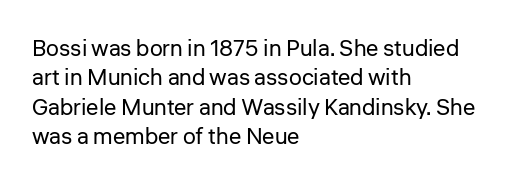
The image shows 23 px text type, upright; set left-aligned, normal line spacing (1.28x), normal letter spacing, not underlined.
